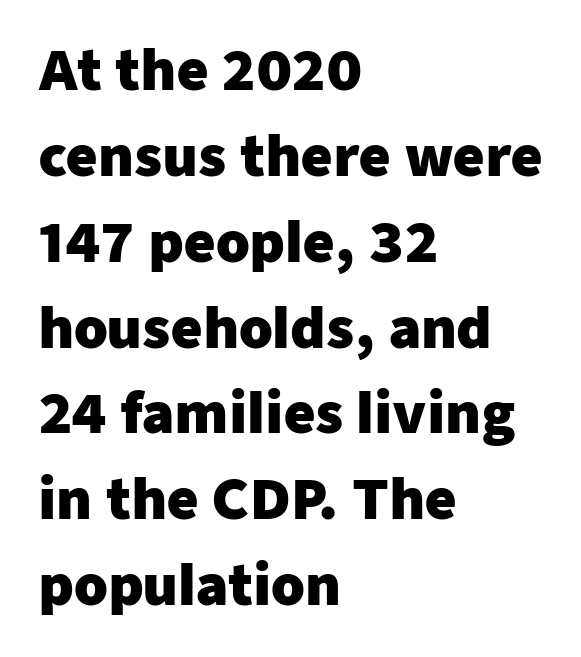
The image shows 54 px heavy sans-serif type, upright; set left-aligned, normal line spacing (1.59x), normal letter spacing, not underlined; low stroke contrast and a medium x-height.
